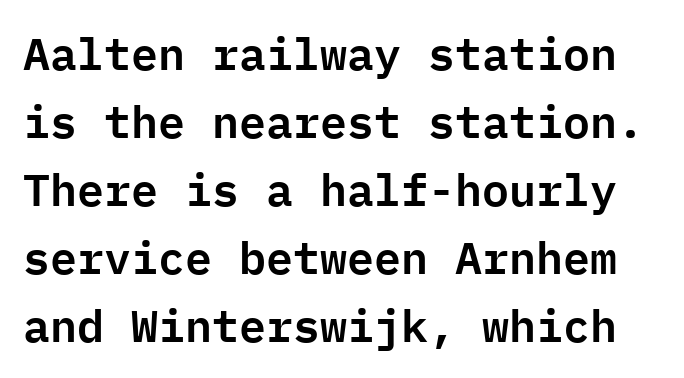
Q: Is the text italic (slanted)? A: No, it is upright.
Q: Is the typeface a serif or a sans-serif typeface? A: Sans-serif.
Q: Is the text underlined? A: No.
Q: Is the spacing between letters normal or unusually wide? A: Normal.
Q: Is the spacing between lines tight, normal or loose? A: Normal.
Q: Width (condensed, normal, or wide)? A: Normal.
Q: Stroke contrast? A: Low.
Q: x-height? A: Medium.
Q: Monospaced? A: Yes.
